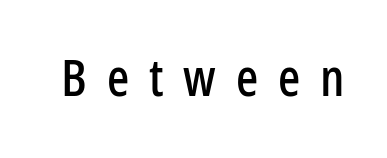
The image shows 52 px condensed sans-serif type, upright; set unusually wide letter spacing (+0.38 em), not underlined; low stroke contrast and a medium x-height.
